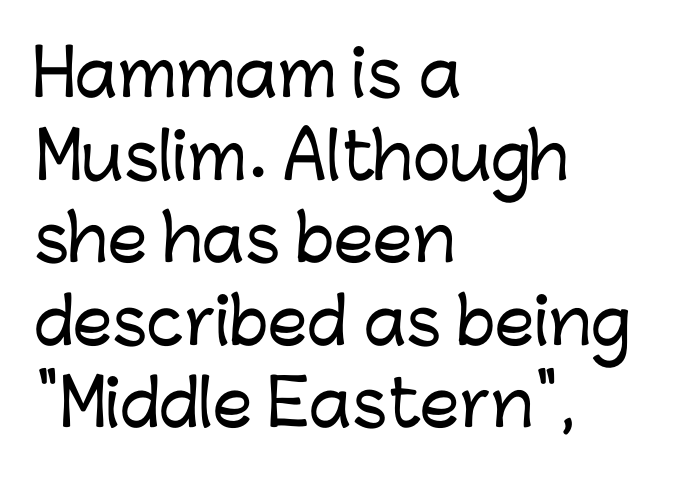
Q: Is the text italic (slanted)? A: No, it is upright.
Q: Is the typeface a serif or a sans-serif typeface? A: Sans-serif.
Q: Is the text underlined? A: No.
Q: How is the paragraph aligned? A: Left-aligned.
Q: Is the spacing between letters normal or unusually wide? A: Normal.
Q: Is the spacing between lines tight, normal or loose? A: Normal.
Q: Width (condensed, normal, or wide)? A: Normal.
Q: Stroke contrast? A: Low.
Q: x-height? A: Medium.
Q: Monospaced? A: No.
